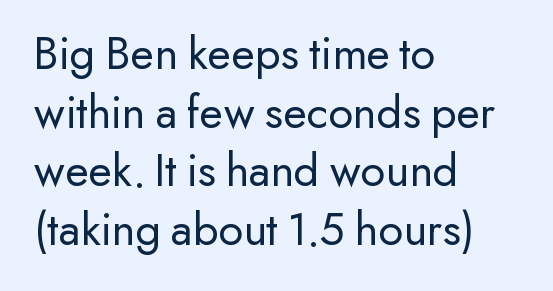
Q: Is the text bold? A: No.
Q: Is the text italic (slanted)? A: No, it is upright.
Q: Is the typeface a serif or a sans-serif typeface? A: Sans-serif.
Q: Is the text underlined? A: No.
Q: How is the paragraph aligned? A: Left-aligned.
Q: Is the spacing between letters normal or unusually wide? A: Normal.
Q: Width (condensed, normal, or wide)? A: Normal.
Q: Stroke contrast? A: Low.
Q: x-height? A: Small.
Q: Monospaced? A: No.
